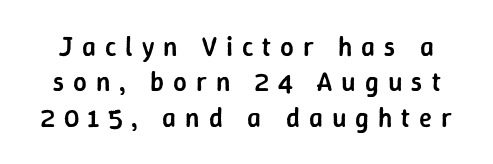
Plain, unruled lines of type. Successive baselines arrive at the customary interval. These lines carry some extra weight — a demibold, not a full bold. Someone cranked the tracking dial way up on this one. Quick note: not italic, upright.
